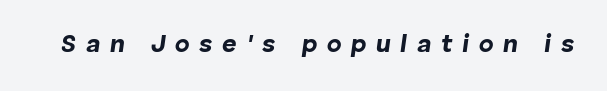
{"italic": "yes", "lean": "right", "slant_degrees": 8, "bold": "yes", "underline": "no", "letter_spacing": "wide", "letter_spacing_em": 0.39, "glyph_px": 25}
